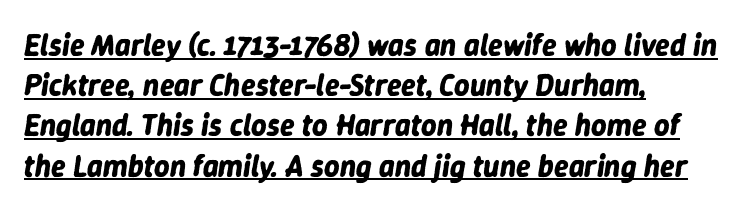
Looks like someone drew a line under every word here. Tracking here is standard; glyphs follow each other at the usual distance. Note the varied advance widths — an 'i' is clearly narrower than an 'm'. Typeset ragged right — the left edge is the straight one.
